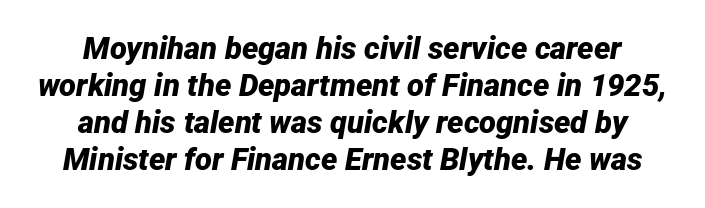
Q: Is the text bold? A: Yes.
Q: Is the text italic (slanted)? A: Yes, it leans right by about 12 degrees.
Q: Is the text underlined? A: No.
Q: Is the spacing between letters normal or unusually wide? A: Normal.
Q: Width (condensed, normal, or wide)? A: Normal.
Q: Stroke contrast? A: Low.
Q: x-height? A: Medium.
Q: Monospaced? A: No.
